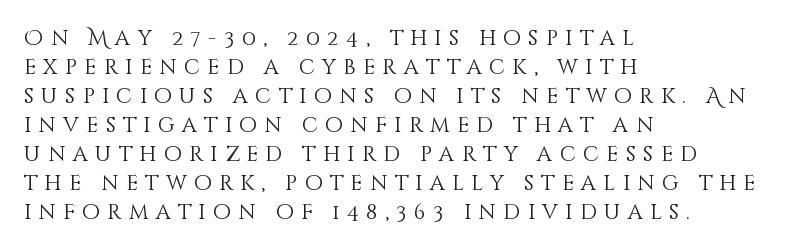
{"italic": "no", "bold": "no", "underline": "no", "align": "left", "line_spacing": "normal", "line_spacing_ratio": 1.38, "letter_spacing": "wide", "letter_spacing_em": 0.35, "glyph_px": 21}
